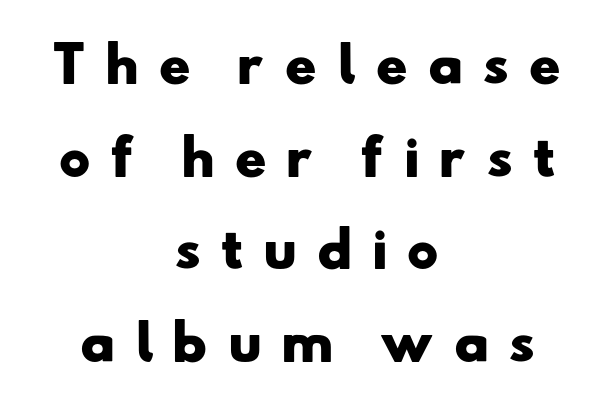
Q: Is the text bold? A: Yes.
Q: Is the typeface a serif or a sans-serif typeface? A: Sans-serif.
Q: Is the text underlined? A: No.
Q: How is the paragraph aligned? A: Centered.
Q: Is the spacing between letters normal or unusually wide? A: Unusually wide.
Q: Is the spacing between lines tight, normal or loose? A: Loose.
Q: Width (condensed, normal, or wide)? A: Wide.
Q: Stroke contrast? A: Low.
Q: x-height? A: Small.
Q: Monospaced? A: No.
